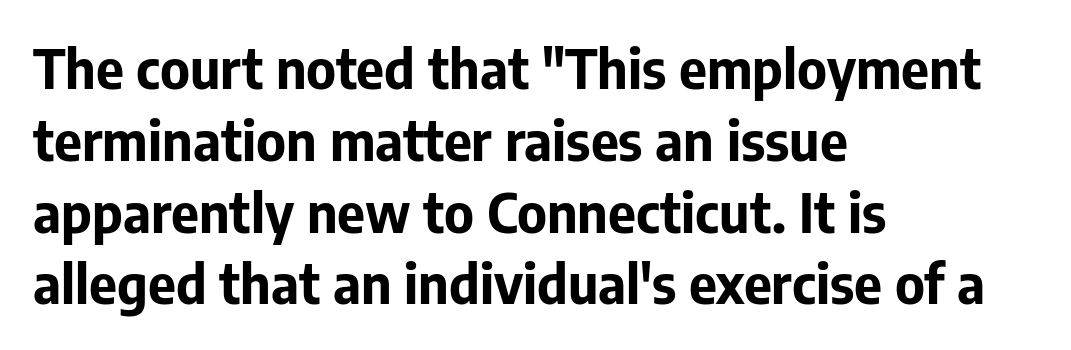
{"serif": "no", "italic": "no", "bold": "yes", "weight": "bold", "width": "normal", "stroke_contrast": "low", "x_height": "medium", "monospaced": "no", "underline": "no", "align": "left", "line_spacing": "normal", "line_spacing_ratio": 1.33, "letter_spacing": "normal", "letter_spacing_em": 0.0, "glyph_px": 54}
